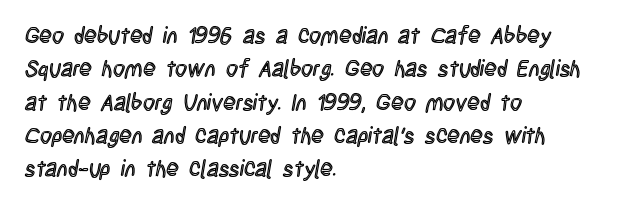
Q: Is the text italic (slanted)? A: Yes.
Q: Is the text underlined? A: No.
Q: How is the paragraph aligned? A: Left-aligned.
Q: Is the spacing between letters normal or unusually wide? A: Normal.
Q: Is the spacing between lines tight, normal or loose? A: Normal.
